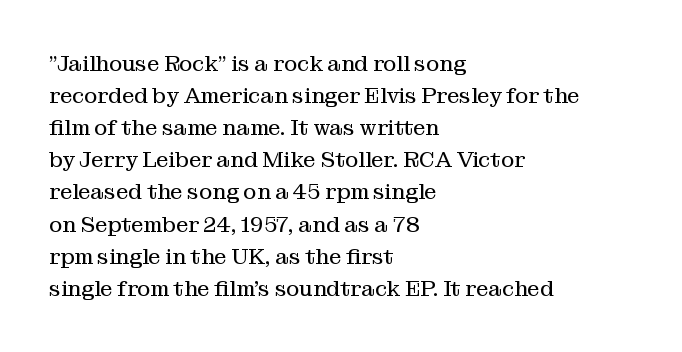
{"italic": "no", "bold": "no", "underline": "no", "align": "left", "line_spacing": "normal", "line_spacing_ratio": 1.46, "letter_spacing": "normal", "letter_spacing_em": 0.0, "glyph_px": 22}
